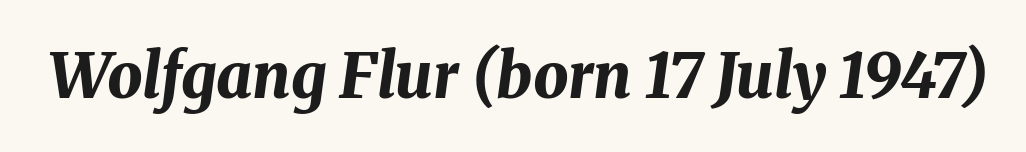
{"italic": "yes", "lean": "right", "slant_degrees": 8, "bold": "yes", "weight": "bold", "width": "normal", "stroke_contrast": "medium", "x_height": "medium", "monospaced": "no", "underline": "no", "letter_spacing": "normal", "letter_spacing_em": 0.0, "glyph_px": 62}
